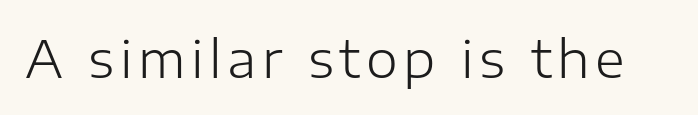
Q: Is the text bold? A: No.
Q: Is the text italic (slanted)? A: No, it is upright.
Q: Is the typeface a serif or a sans-serif typeface? A: Sans-serif.
Q: Is the text underlined? A: No.
Q: Width (condensed, normal, or wide)? A: Normal.
Q: Stroke contrast? A: Low.
Q: x-height? A: Medium.
Q: Monospaced? A: No.
